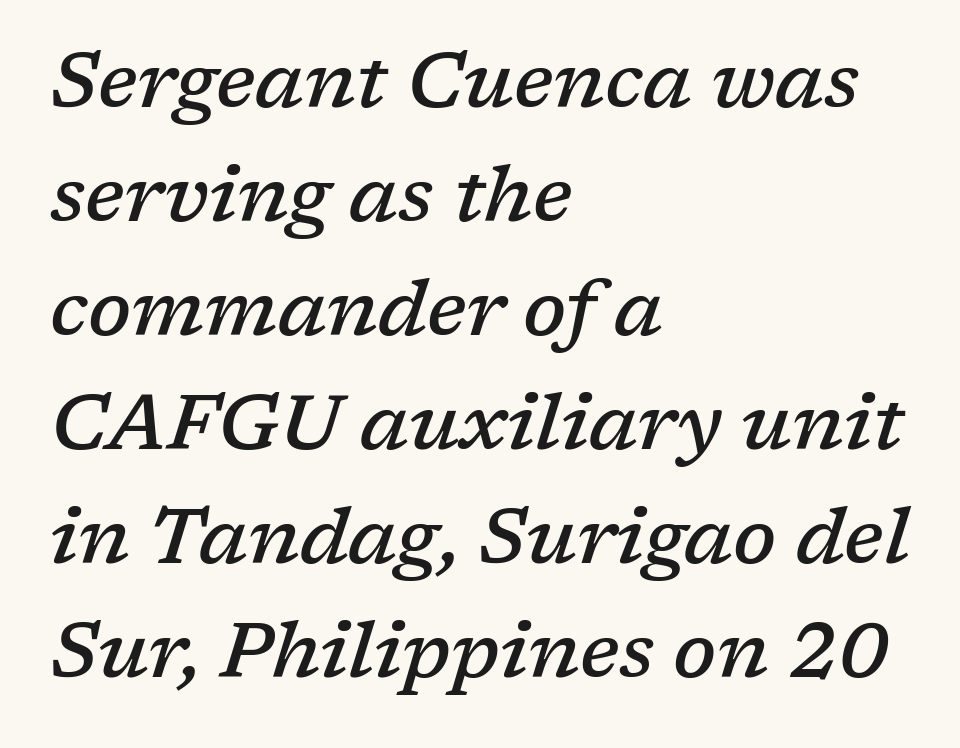
Q: Is the text bold? A: Semi-bold.
Q: Is the text italic (slanted)? A: Yes, it leans right by about 17 degrees.
Q: Is the typeface a serif or a sans-serif typeface? A: Serif.
Q: Is the text underlined? A: No.
Q: How is the paragraph aligned? A: Left-aligned.
Q: Is the spacing between letters normal or unusually wide? A: Normal.
Q: Is the spacing between lines tight, normal or loose? A: Normal.
Q: Width (condensed, normal, or wide)? A: Normal.
Q: Stroke contrast? A: Low.
Q: x-height? A: Medium.
Q: Monospaced? A: No.
